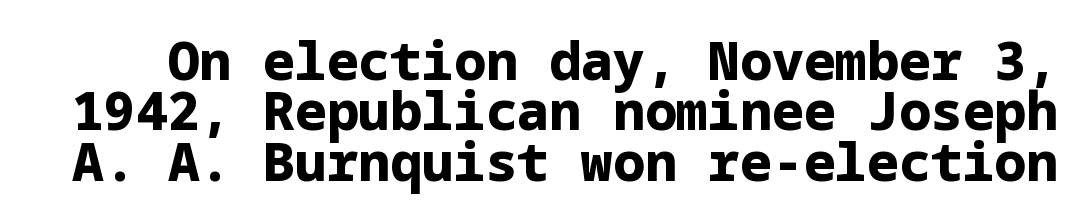
Emphasis by weight is at full strength: bold. You can tell it's not italic because the verticals are truly vertical. Underlining? Definitely not there. Letter spacing: default. If you measured baseline to baseline, you'd find a short distance. The designer went with a sans here, leaving each stem footless.
